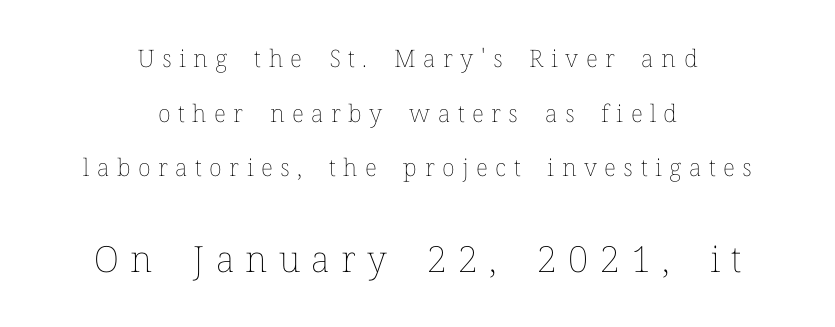
{"italic": "no", "bold": "no", "weight": "thin", "width": "normal", "stroke_contrast": "low", "x_height": "medium", "monospaced": "no", "underline": "no", "align": "center", "line_spacing": "loose", "line_spacing_ratio": 2.28, "letter_spacing": "wide", "letter_spacing_em": 0.31, "larger_block": "second", "size_ratio": 1.5, "glyph_px": 36}
